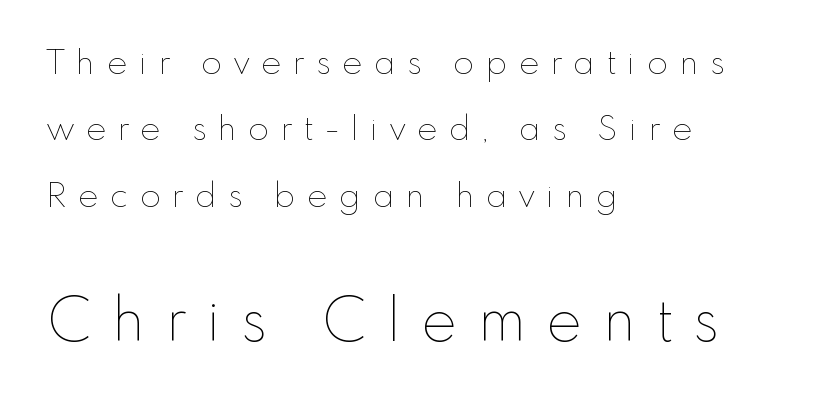
The designer gave the closing block more size than the opening block. In CSS terms this would be text-align: left. The rendering uses natural spacing where letterforms have individual widths. What stands out about the letter spacing? Its width — letters are far apart.
